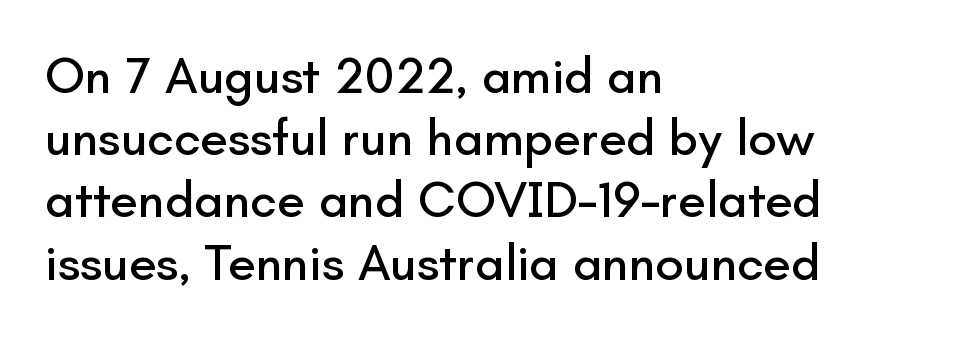
Q: Is the text italic (slanted)? A: No, it is upright.
Q: Is the typeface a serif or a sans-serif typeface? A: Sans-serif.
Q: Is the text underlined? A: No.
Q: How is the paragraph aligned? A: Left-aligned.
Q: Is the spacing between letters normal or unusually wide? A: Normal.
Q: Width (condensed, normal, or wide)? A: Normal.
Q: Stroke contrast? A: Low.
Q: x-height? A: Small.
Q: Monospaced? A: No.
